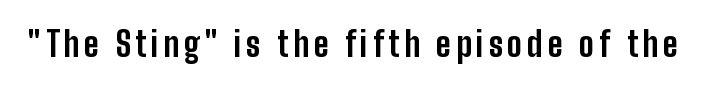
Set as a true bold cut, around the 700 mark. Each letter keeps its own natural width here, so spacing adapts to shape. The axis of the letterforms is exactly vertical. Nothing sits at the stroke ends, so this counts as sans-serif. The string is rendered with underlining switched off.
